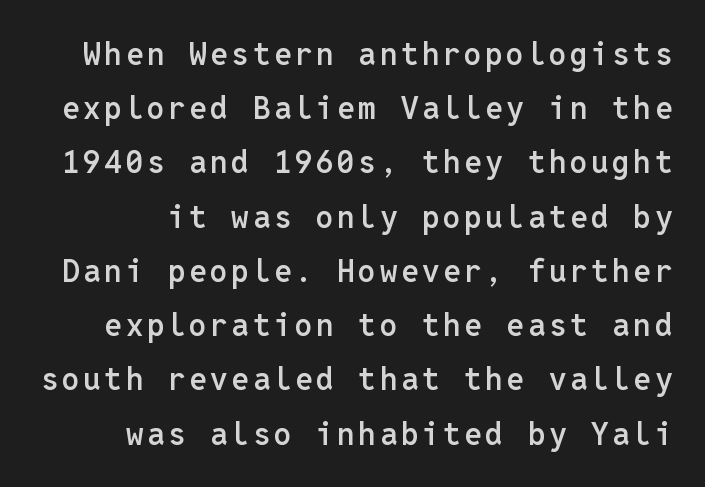
In terms of letterform style, serifs are entirely absent. Each letter, wide or thin by design, is forced into the same width here. Style check: upright. The zone under the glyphs is completely vacant.
